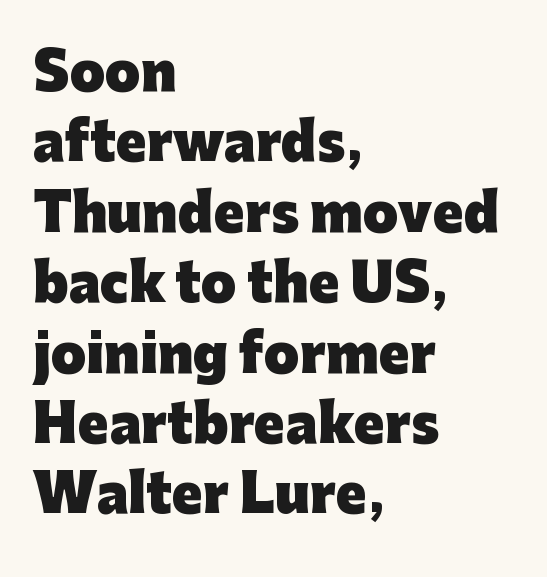
The image shows 51 px heavy sans-serif type, upright; set left-aligned, normal line spacing (1.38x), normal letter spacing, not underlined; low stroke contrast and a medium x-height.
